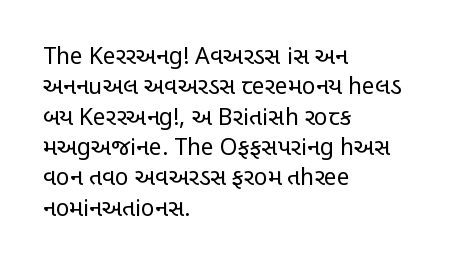
The space directly below the letters is spotless. Caption: standard tracking, unaltered. Vertically, the passage feels balanced, rows spaced as you'd expect. Does the lettering tilt? It doesn't — this is upright.
